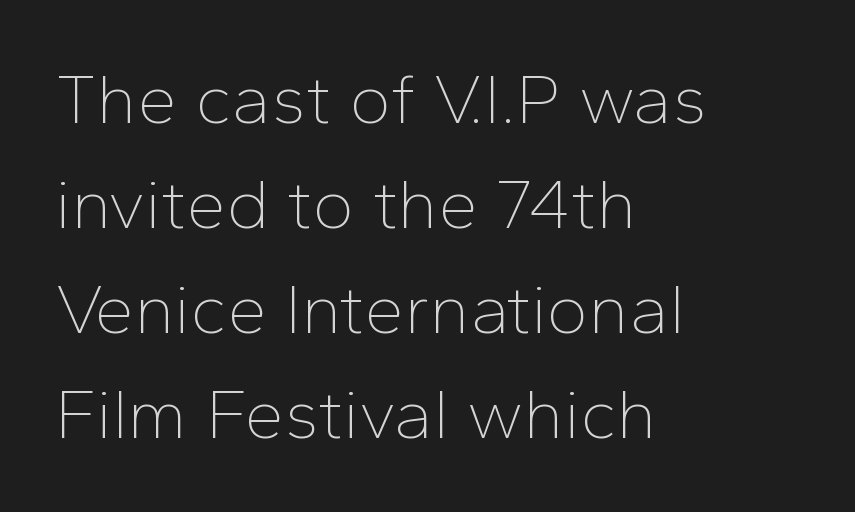
{"serif": "no", "italic": "no", "bold": "no", "weight": "thin", "width": "normal", "stroke_contrast": "low", "x_height": "medium", "monospaced": "no", "underline": "no", "align": "left", "line_spacing": "normal", "line_spacing_ratio": 1.48, "letter_spacing": "normal", "letter_spacing_em": 0.0, "glyph_px": 71}
